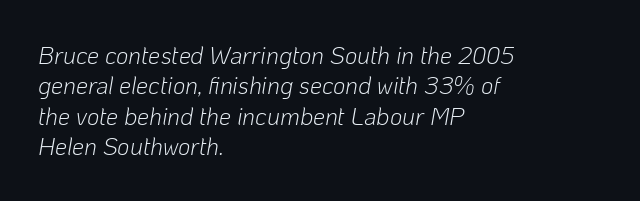
Q: Is the text bold? A: No.
Q: Is the text italic (slanted)? A: Yes, it leans right by about 10 degrees.
Q: Is the text underlined? A: No.
Q: How is the paragraph aligned? A: Left-aligned.
Q: Is the spacing between letters normal or unusually wide? A: Normal.
Q: Is the spacing between lines tight, normal or loose? A: Normal.
